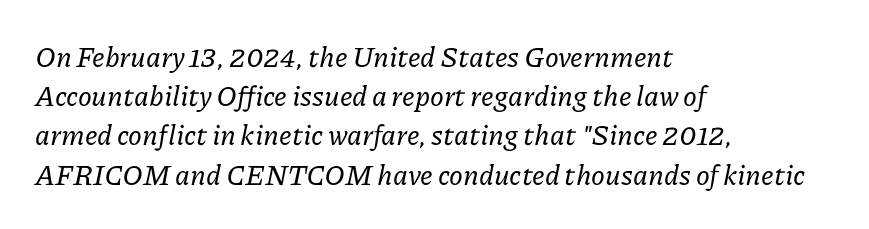
The image shows 28 px serif type, italic (leaning right); set left-aligned, normal line spacing (1.4x), normal letter spacing, not underlined; low stroke contrast and a medium x-height.
